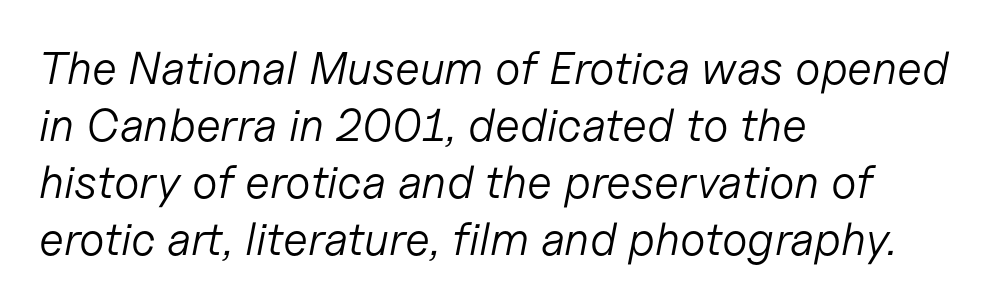
{"italic": "yes", "lean": "right", "slant_degrees": 11, "bold": "no", "weight": "light", "width": "normal", "stroke_contrast": "low", "x_height": "medium", "monospaced": "no", "underline": "no", "align": "left", "line_spacing_ratio": 1.24, "letter_spacing": "normal", "letter_spacing_em": 0.0, "glyph_px": 46}
